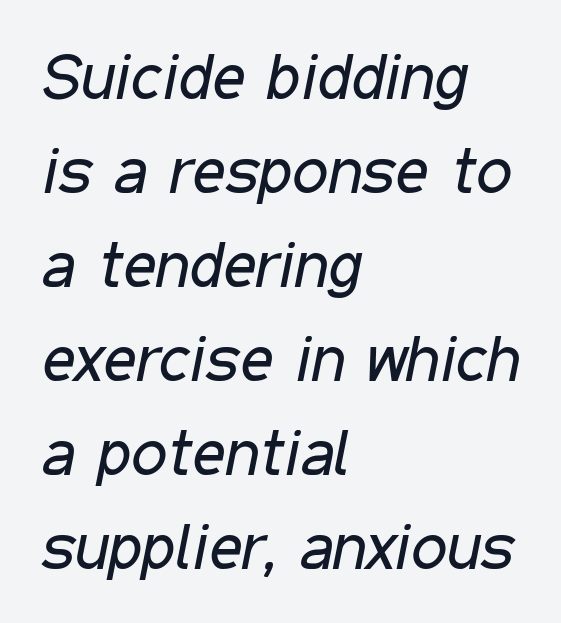
{"italic": "yes", "lean": "right", "slant_degrees": 11, "bold": "no", "weight": "regular", "width": "condensed", "stroke_contrast": "low", "x_height": "medium", "monospaced": "no", "underline": "no", "align": "left", "line_spacing": "normal", "line_spacing_ratio": 1.47, "letter_spacing": "normal", "letter_spacing_em": 0.0, "glyph_px": 64}
